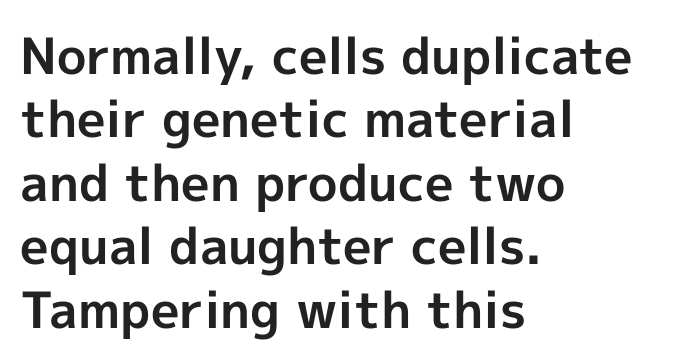
Every character sits straight up, as roman type does. Clear beneath every line of the passage. Note the varied advance widths — an 'i' is clearly narrower than an 'm'. The rendering anchors every line to the left-hand side. A full-strength bold gives these letters their thick strokes. This rendering employs a face without finishing strokes, i.e., a sans-serif.
